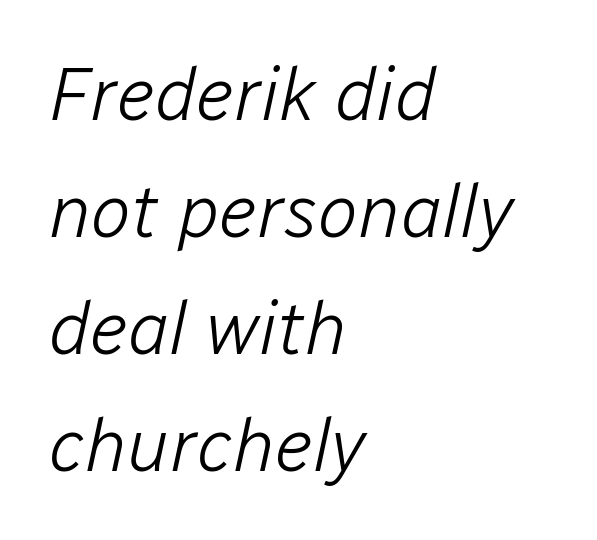
{"italic": "yes", "lean": "right", "slant_degrees": 12, "bold": "no", "weight": "light", "width": "normal", "stroke_contrast": "low", "x_height": "medium", "monospaced": "no", "underline": "no", "align": "left", "line_spacing": "normal", "line_spacing_ratio": 1.56, "letter_spacing": "normal", "letter_spacing_em": 0.0, "glyph_px": 75}
